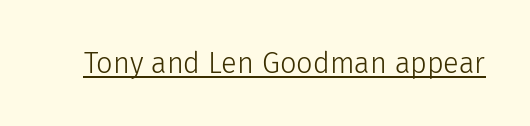
Q: Is the text bold? A: No.
Q: Is the text italic (slanted)? A: No, it is upright.
Q: Is the typeface a serif or a sans-serif typeface? A: Sans-serif.
Q: Is the text underlined? A: Yes.
Q: Is the spacing between letters normal or unusually wide? A: Normal.
Q: Width (condensed, normal, or wide)? A: Normal.
Q: Stroke contrast? A: Low.
Q: x-height? A: Medium.
Q: Monospaced? A: No.
